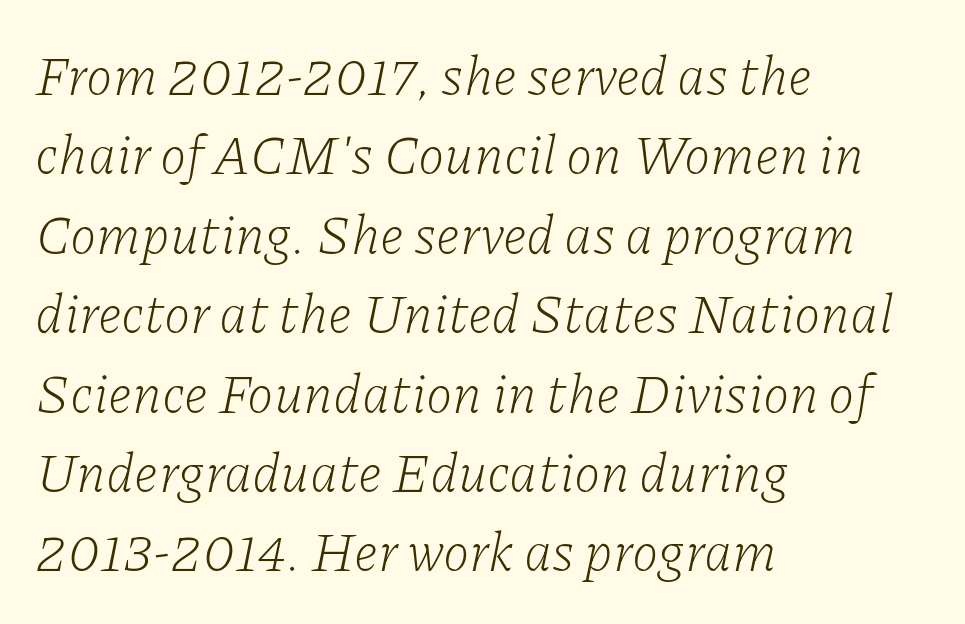
{"serif": "yes", "italic": "yes", "lean": "right", "slant_degrees": 11, "bold": "no", "weight": "light", "width": "normal", "stroke_contrast": "low", "x_height": "medium", "monospaced": "no", "underline": "no", "align": "left", "line_spacing": "normal", "line_spacing_ratio": 1.47, "letter_spacing": "normal", "letter_spacing_em": 0.0, "glyph_px": 54}
